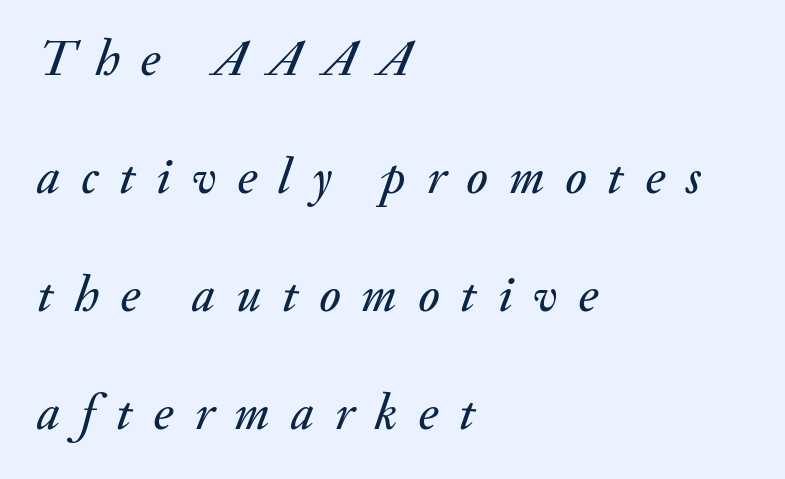
{"italic": "yes", "lean": "right", "slant_degrees": 20, "width": "normal", "stroke_contrast": "medium", "x_height": "small", "monospaced": "no", "underline": "no", "align": "left", "line_spacing": "loose", "line_spacing_ratio": 2.36, "letter_spacing": "wide", "letter_spacing_em": 0.42, "glyph_px": 50}
